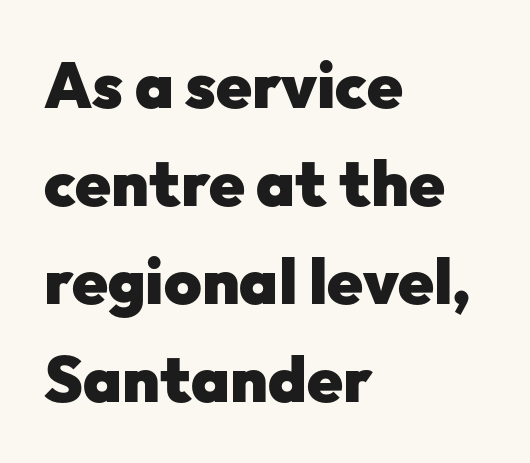
The image shows 64 px heavy sans-serif type, upright; set left-aligned, normal line spacing (1.53x), normal letter spacing, not underlined; low stroke contrast and a medium x-height.
